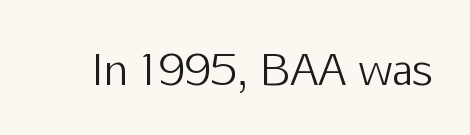
The image shows 43 px light sans-serif type, upright; set normal letter spacing, not underlined; low stroke contrast and a medium x-height.
